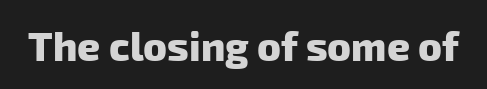
The passage shown has conventional tracking throughout. Type style note: lacks serifs. Proportional: the letters do not fall into vertical columns. The typesetting leans heavy: a genuine bold. Check under the words: just untouched page.
